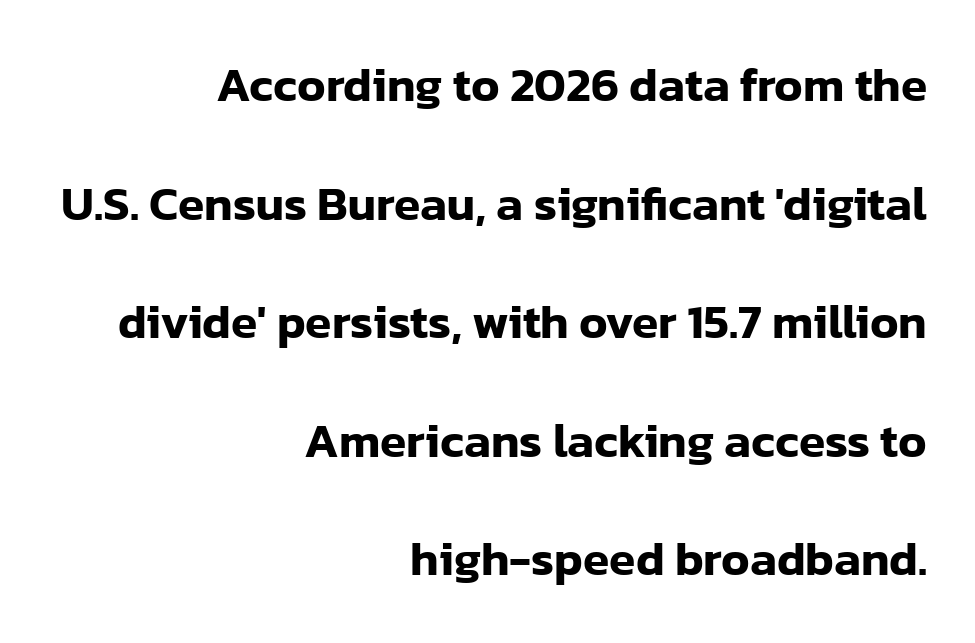
In terms of letterform style, serifs are entirely absent. The space directly below the letters is spotless. Which margin do the lines hug? The right one — the left edge is uneven. You could not count columns in this text — the font is proportionally spaced. Does the lettering tilt? It doesn't — this is upright. The rendering uses a large line-height, opening up the rows.
